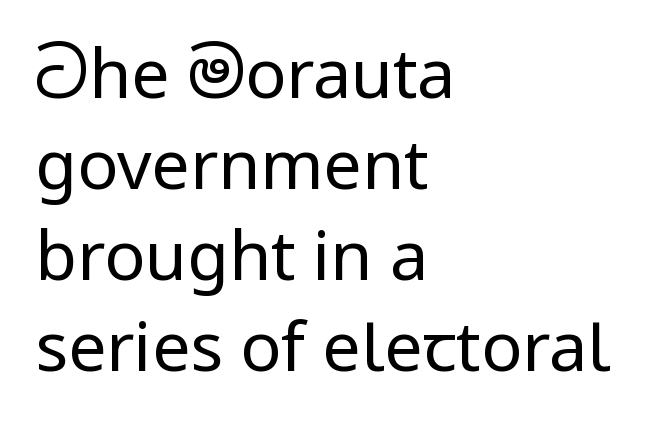
A roman cut, with each character standing at attention. Layout note: lines flush left. Words float on clear page, feet unadorned. Is this a fixed-width face? No — the glyphs have proportional, varying widths. This rendering leaves character spacing at its baseline value. The line-height multiplier appears to be the usual default.
